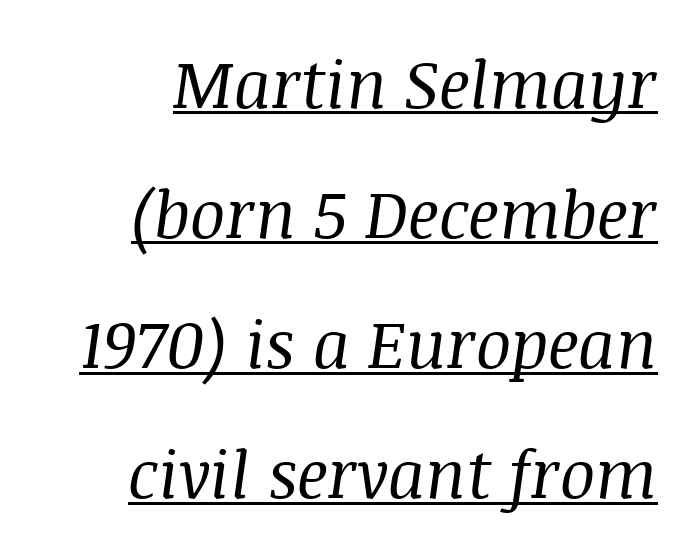
No extra tracking has been applied to these lines. These characters rest on top of a visible drawn line. The leading is generous, giving the passage an open texture. Right-aligned paragraph, ragged on the left. The weight would be labelled regular, book, light, or lighter still. Here the designer chose a conventional face with non-uniform glyph widths.
